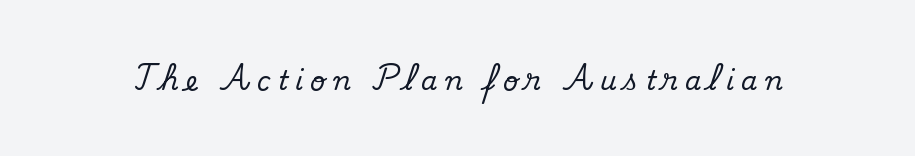
Q: Is the text italic (slanted)? A: Yes.
Q: Is the text underlined? A: No.
Q: Is the spacing between letters normal or unusually wide? A: Unusually wide.
